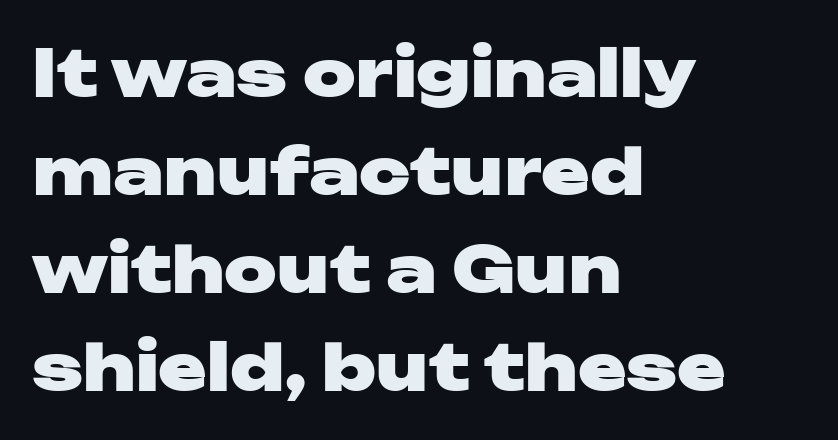
The image shows 65 px heavy, wide sans-serif type, upright; set left-aligned, normal line spacing (1.51x), normal letter spacing, not underlined; low stroke contrast and a medium x-height.
